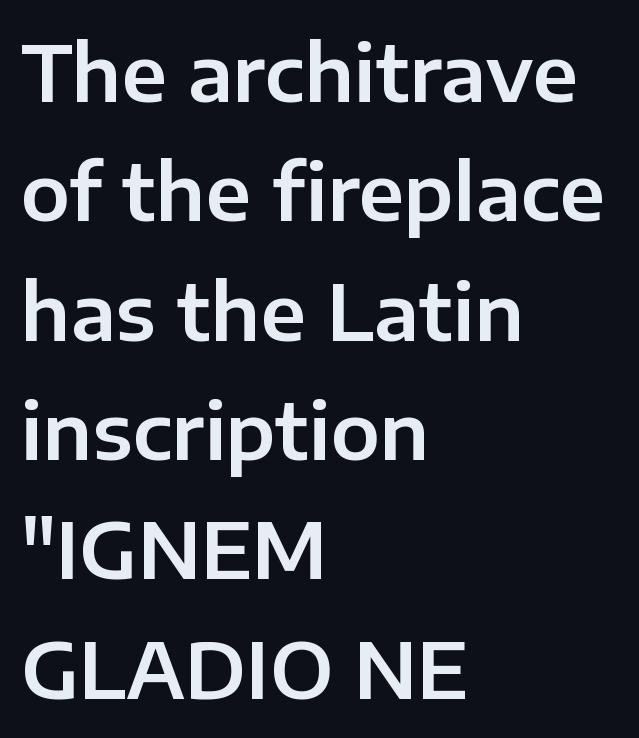
Q: Is the text italic (slanted)? A: No, it is upright.
Q: Is the typeface a serif or a sans-serif typeface? A: Sans-serif.
Q: Is the text underlined? A: No.
Q: How is the paragraph aligned? A: Left-aligned.
Q: Is the spacing between letters normal or unusually wide? A: Normal.
Q: Is the spacing between lines tight, normal or loose? A: Normal.
Q: Width (condensed, normal, or wide)? A: Normal.
Q: Stroke contrast? A: Low.
Q: x-height? A: Medium.
Q: Monospaced? A: No.
